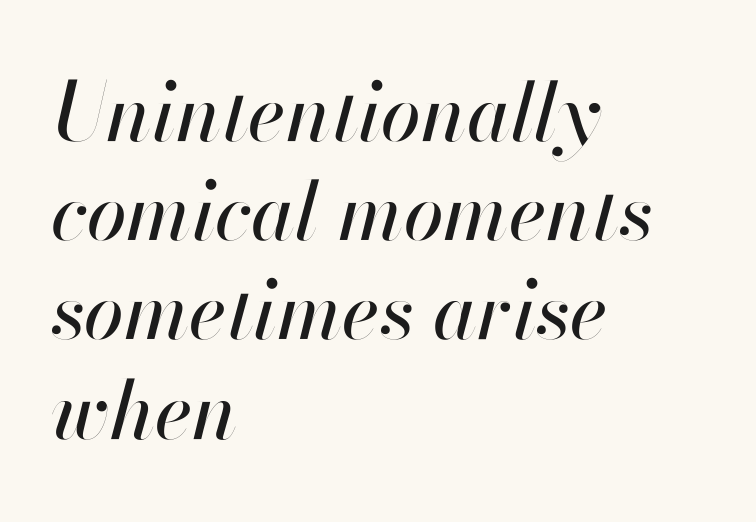
The image shows 80 px text type, italic (leaning right); set left-aligned, line spacing 1.24x, normal letter spacing, not underlined; high stroke contrast and a small x-height.
